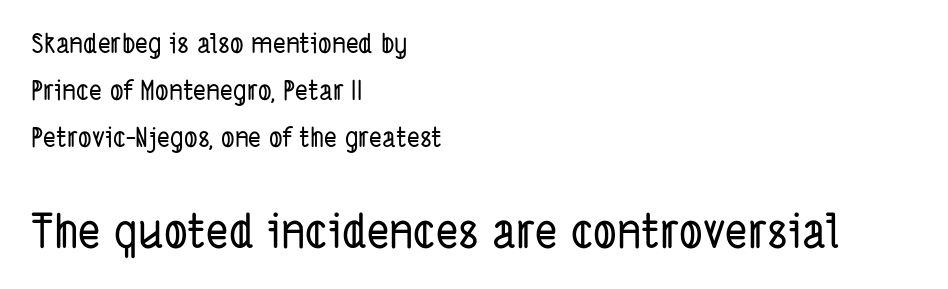
Q: Is the typeface a serif or a sans-serif typeface? A: Sans-serif.
Q: Is the text underlined? A: No.
Q: How is the paragraph aligned? A: Left-aligned.
Q: Is the spacing between letters normal or unusually wide? A: Normal.
Q: Which block of text is set in a larger size, the first (top) or the second (bottom)? A: The second (bottom) one.
Q: Width (condensed, normal, or wide)? A: Condensed.
Q: Stroke contrast? A: Low.
Q: x-height? A: Medium.
Q: Monospaced? A: No.
